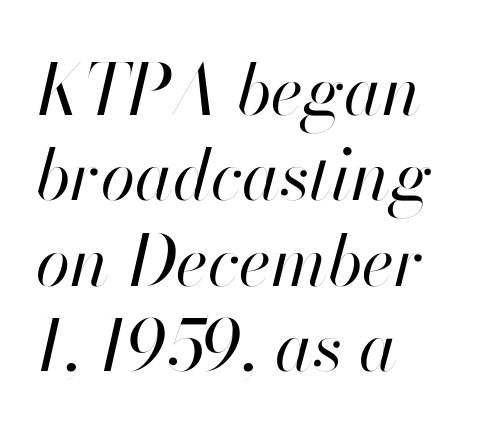
Q: Is the text bold? A: No.
Q: Is the text italic (slanted)? A: Yes, it leans right by about 13 degrees.
Q: Is the text underlined? A: No.
Q: How is the paragraph aligned? A: Left-aligned.
Q: Is the spacing between letters normal or unusually wide? A: Normal.
Q: Width (condensed, normal, or wide)? A: Normal.
Q: Stroke contrast? A: High.
Q: x-height? A: Small.
Q: Monospaced? A: No.
